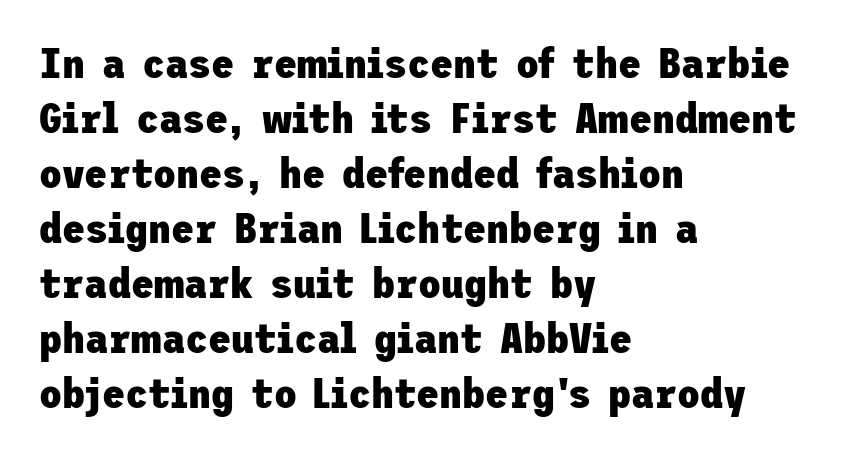
{"serif": "no", "italic": "no", "bold": "yes", "weight": "heavy", "width": "normal", "stroke_contrast": "low", "x_height": "medium", "underline": "no", "align": "left", "line_spacing": "normal", "line_spacing_ratio": 1.31, "letter_spacing": "normal", "letter_spacing_em": 0.0, "glyph_px": 42}
